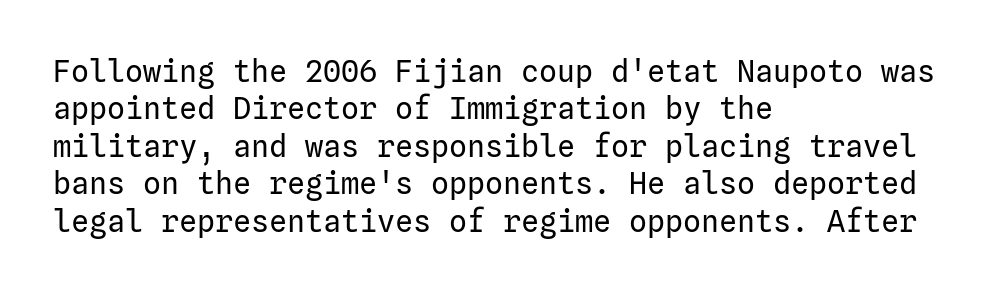
{"serif": "no", "italic": "no", "bold": "no", "weight": "regular", "width": "normal", "stroke_contrast": "low", "x_height": "medium", "underline": "no", "align": "left", "line_spacing": "normal", "line_spacing_ratio": 1.25, "letter_spacing": "normal", "letter_spacing_em": 0.0, "glyph_px": 30}
